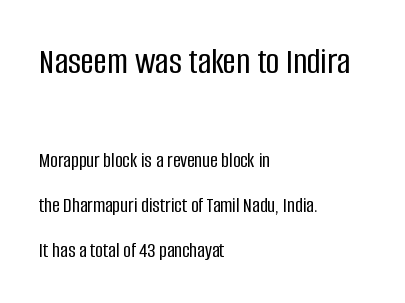
Q: Is the text italic (slanted)? A: No, it is upright.
Q: Is the typeface a serif or a sans-serif typeface? A: Sans-serif.
Q: Is the text underlined? A: No.
Q: How is the paragraph aligned? A: Left-aligned.
Q: Is the spacing between letters normal or unusually wide? A: Normal.
Q: Is the spacing between lines tight, normal or loose? A: Loose.
Q: Which block of text is set in a larger size, the first (top) or the second (bottom)? A: The first (top) one.
Q: Width (condensed, normal, or wide)? A: Condensed.
Q: Stroke contrast? A: Low.
Q: x-height? A: Large.
Q: Monospaced? A: No.
